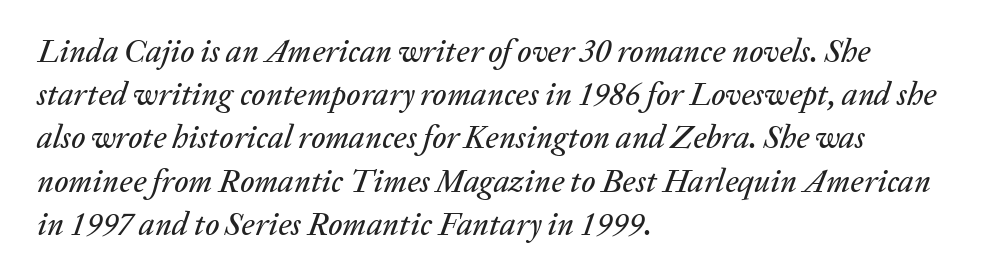
Q: Is the text italic (slanted)? A: Yes, it leans right by about 20 degrees.
Q: Is the text underlined? A: No.
Q: How is the paragraph aligned? A: Left-aligned.
Q: Is the spacing between letters normal or unusually wide? A: Normal.
Q: Is the spacing between lines tight, normal or loose? A: Normal.
Q: Width (condensed, normal, or wide)? A: Normal.
Q: Stroke contrast? A: Low.
Q: x-height? A: Medium.
Q: Monospaced? A: No.
